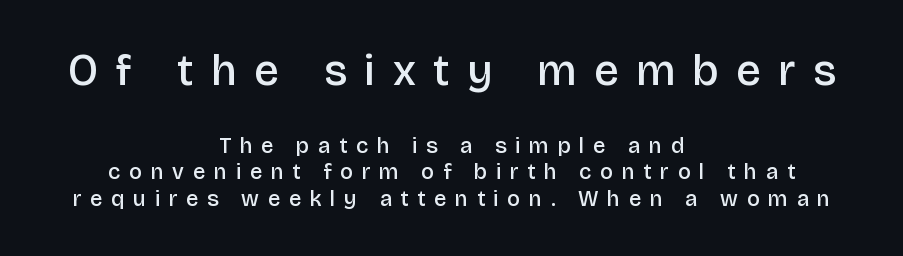
Q: Is the text bold? A: Semi-bold.
Q: Is the text italic (slanted)? A: No, it is upright.
Q: Is the typeface a serif or a sans-serif typeface? A: Sans-serif.
Q: Is the text underlined? A: No.
Q: How is the paragraph aligned? A: Centered.
Q: Is the spacing between letters normal or unusually wide? A: Unusually wide.
Q: Which block of text is set in a larger size, the first (top) or the second (bottom)? A: The first (top) one.
Q: Width (condensed, normal, or wide)? A: Normal.
Q: Stroke contrast? A: Low.
Q: x-height? A: Large.
Q: Monospaced? A: No.
